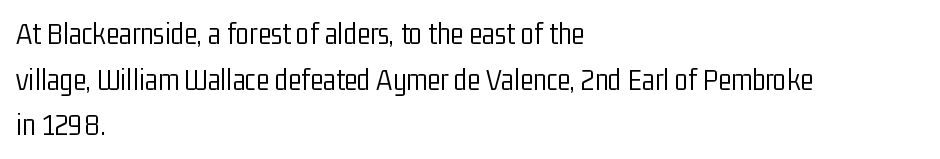
{"serif": "no", "italic": "no", "bold": "no", "weight": "light", "width": "condensed", "stroke_contrast": "low", "x_height": "medium", "monospaced": "no", "underline": "no", "align": "left", "line_spacing": "normal", "line_spacing_ratio": 1.47, "letter_spacing": "normal", "letter_spacing_em": 0.0, "glyph_px": 31}
